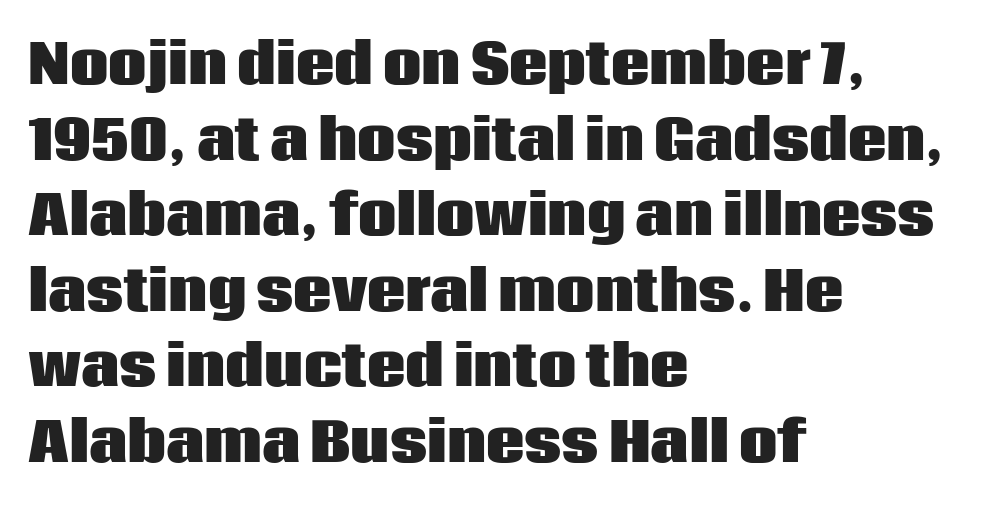
Note the varied advance widths — an 'i' is clearly narrower than an 'm'. Teacher's note: observe the even left margin — that is flush-left alignment. One glance says typical: line gaps are just what's usual. No feet cap the strokes, marking this as sans-serif type. Chunky letters — that's bold for sure.
